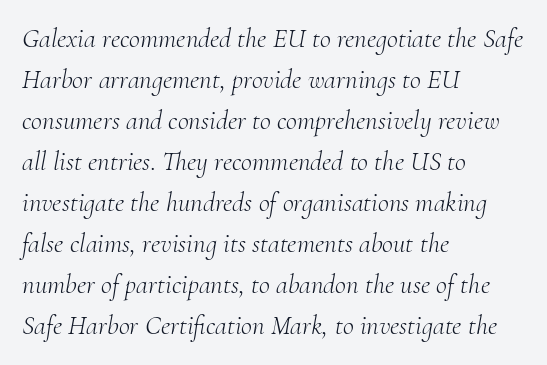
The image shows 27 px text type, italic (leaning right); set left-aligned, normal line spacing (1.52x), normal letter spacing, not underlined.
